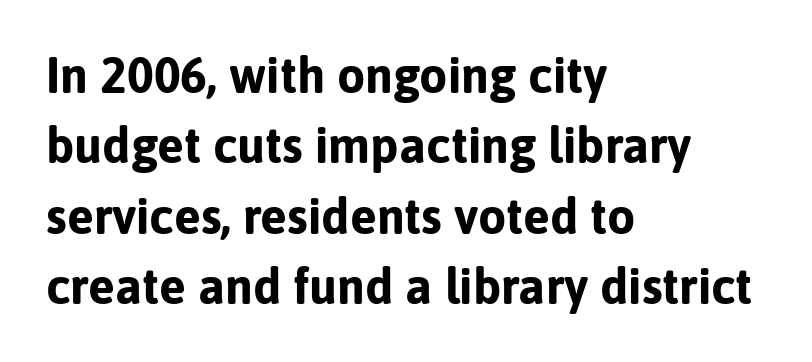
The image shows 50 px bold sans-serif type, upright; set left-aligned, normal line spacing (1.41x), normal letter spacing, not underlined; low stroke contrast and a medium x-height.
